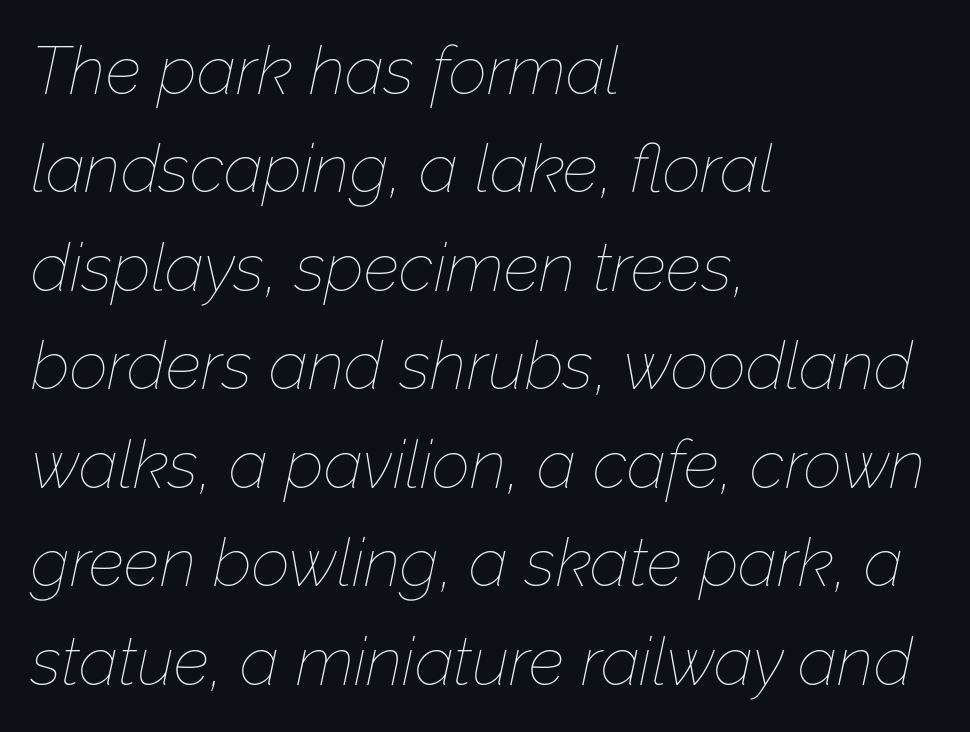
Q: Is the text bold? A: No.
Q: Is the text italic (slanted)? A: Yes, it leans right by about 12 degrees.
Q: Is the text underlined? A: No.
Q: How is the paragraph aligned? A: Left-aligned.
Q: Is the spacing between letters normal or unusually wide? A: Normal.
Q: Is the spacing between lines tight, normal or loose? A: Normal.
Q: Width (condensed, normal, or wide)? A: Normal.
Q: Stroke contrast? A: Low.
Q: x-height? A: Medium.
Q: Monospaced? A: No.
